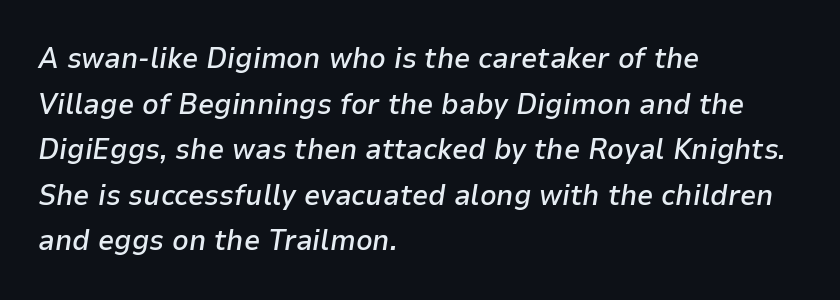
Q: Is the text bold? A: Semi-bold.
Q: Is the text italic (slanted)? A: Yes, it leans right by about 9 degrees.
Q: Is the text underlined? A: No.
Q: How is the paragraph aligned? A: Left-aligned.
Q: Is the spacing between letters normal or unusually wide? A: Normal.
Q: Is the spacing between lines tight, normal or loose? A: Normal.
Q: Width (condensed, normal, or wide)? A: Normal.
Q: Stroke contrast? A: Low.
Q: x-height? A: Medium.
Q: Monospaced? A: No.
